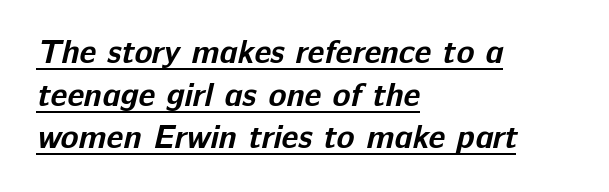
Q: Is the text bold? A: Yes.
Q: Is the typeface a serif or a sans-serif typeface? A: Sans-serif.
Q: Is the text underlined? A: Yes.
Q: How is the paragraph aligned? A: Left-aligned.
Q: Is the spacing between letters normal or unusually wide? A: Normal.
Q: Is the spacing between lines tight, normal or loose? A: Normal.
Q: Width (condensed, normal, or wide)? A: Normal.
Q: Stroke contrast? A: Low.
Q: x-height? A: Medium.
Q: Monospaced? A: No.
